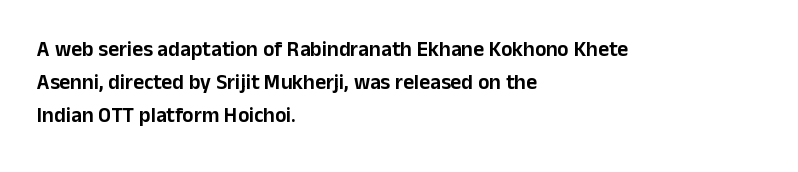
Whoever set this chose a conventional vertical rhythm. Quick note: not italic, upright. Only glyphs here, with clear space below each row. The horizontal fit of the characters is conventional and even. Notice how the passage keeps a crisp vertical edge on the left only.
